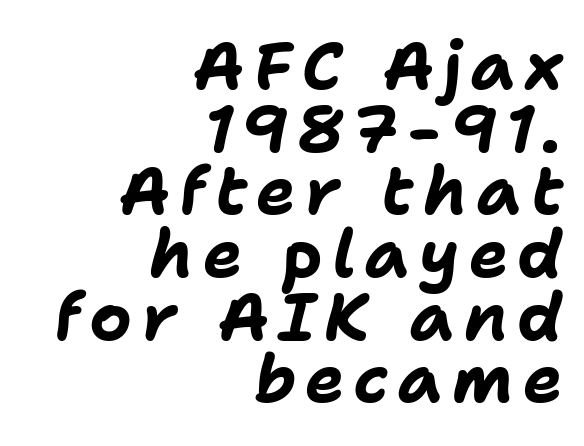
In terms of leading, this rendering errs on the cramped side. A clean baseline with only descenders dipping below it. Italic: yes, the glyphs are oblique. Horizontal alignment here is rightward, an uncommon choice for prose. In terms of weight, the rendering is a true, heavy bold.
